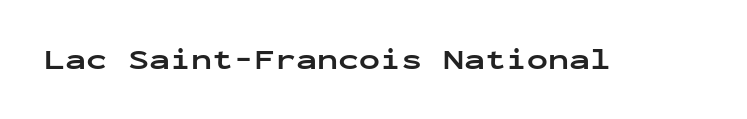
The image shows 28 px bold, wide sans-serif type, upright, monospaced; set normal letter spacing, not underlined; low stroke contrast and a medium x-height.
